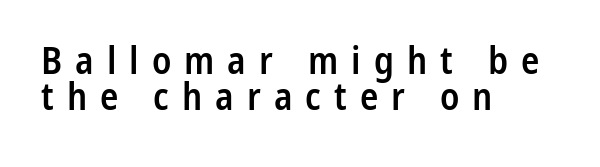
{"serif": "no", "italic": "no", "bold": "semi", "weight": "semibold", "width": "condensed", "stroke_contrast": "low", "x_height": "medium", "monospaced": "no", "underline": "no", "align": "left", "line_spacing": "tight", "line_spacing_ratio": 0.96, "letter_spacing": "wide", "letter_spacing_em": 0.34, "glyph_px": 38}
